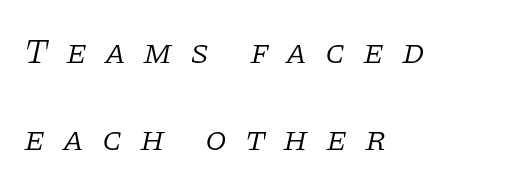
Q: Is the text bold? A: No.
Q: Is the text italic (slanted)? A: Yes, it leans right by about 11 degrees.
Q: Is the typeface a serif or a sans-serif typeface? A: Serif.
Q: Is the text underlined? A: No.
Q: How is the paragraph aligned? A: Left-aligned.
Q: Is the spacing between letters normal or unusually wide? A: Unusually wide.
Q: Is the spacing between lines tight, normal or loose? A: Loose.
Q: Width (condensed, normal, or wide)? A: Normal.
Q: Stroke contrast? A: Low.
Q: x-height? A: Large.
Q: Monospaced? A: No.
